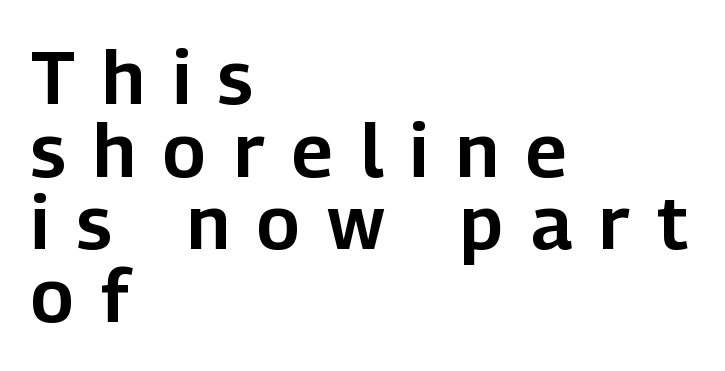
{"serif": "no", "italic": "no", "width": "normal", "stroke_contrast": "low", "x_height": "medium", "monospaced": "no", "underline": "no", "align": "left", "line_spacing": "tight", "line_spacing_ratio": 0.97, "letter_spacing": "wide", "letter_spacing_em": 0.37, "glyph_px": 75}
